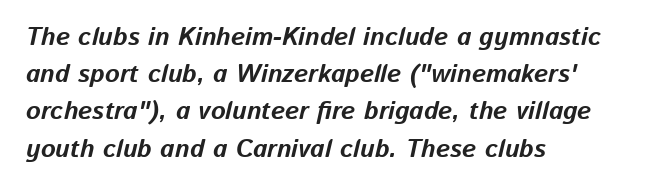
The lines in this sample share a left origin and differ only in where they stop. The letters sit at their default tracking, neither squeezed nor spread. Notice how the stems are inclined rather than vertical — that's the hallmark of italics. No word sits above an underline.
